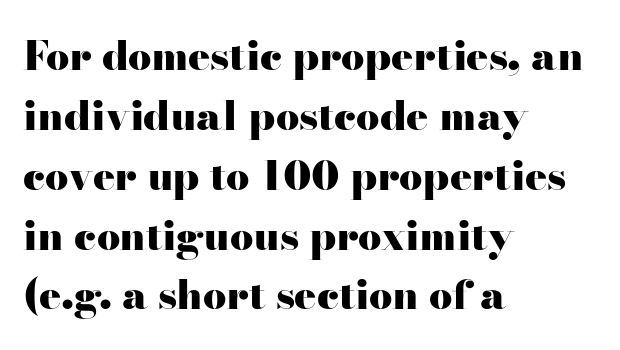
{"serif": "yes", "italic": "no", "bold": "yes", "weight": "heavy", "width": "wide", "stroke_contrast": "high", "x_height": "small", "monospaced": "no", "underline": "no", "align": "left", "line_spacing": "normal", "line_spacing_ratio": 1.46, "letter_spacing": "normal", "letter_spacing_em": 0.0, "glyph_px": 41}
